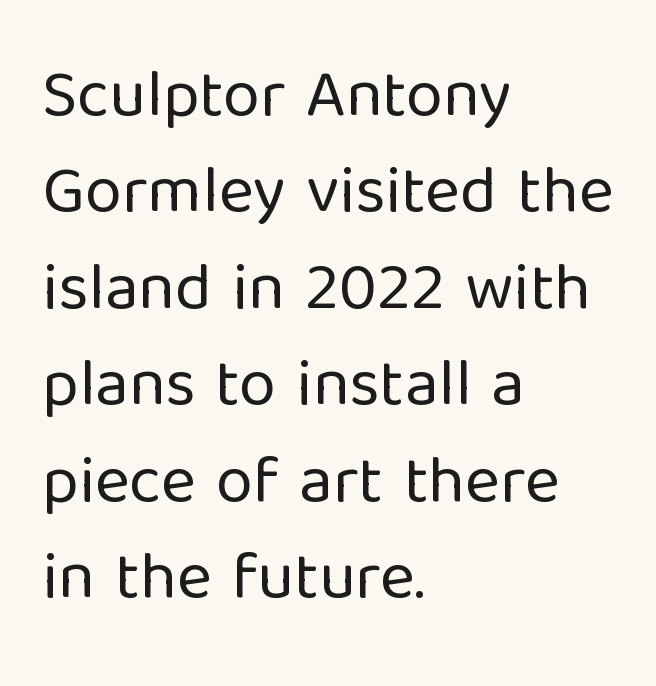
{"serif": "no", "italic": "no", "bold": "no", "weight": "regular", "width": "normal", "stroke_contrast": "low", "x_height": "medium", "monospaced": "no", "underline": "no", "align": "left", "line_spacing": "normal", "line_spacing_ratio": 1.44, "letter_spacing": "normal", "letter_spacing_em": 0.0, "glyph_px": 67}
